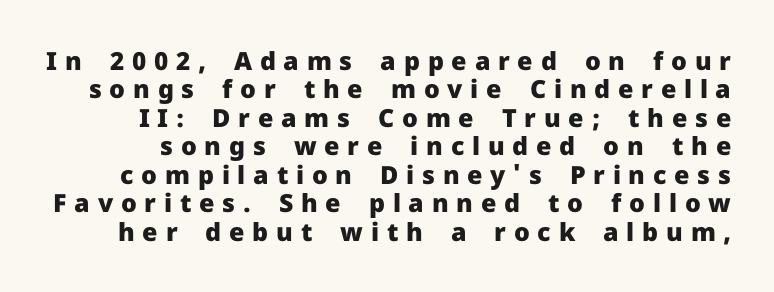
The image shows 25 px bold type, upright; set tight line spacing (1.14x), unusually wide letter spacing (+0.31 em), not underlined.
